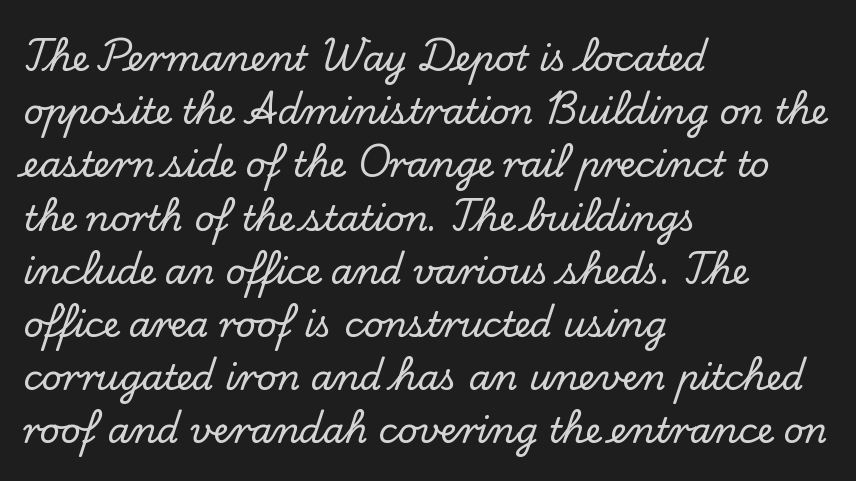
A typesetter would call this leading conventional body-copy spacing. Unlike a clean sans, this face finishes its strokes with serifs. Between one letter and the next there's only the usual sliver of space. These lines are rendered in a variable-pitch font.
